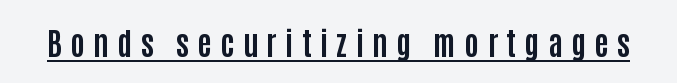
Students, this is bold: see how much ink each stroke carries. The letters are spread apart with noticeably loose tracking. The type family on display is of the sans-serif kind. The letters stand upright; this is a roman face. Compared with undecorated copy, this sample adds a rule below the words. Character widths vary here, with narrow letters taking less room than wide ones.
